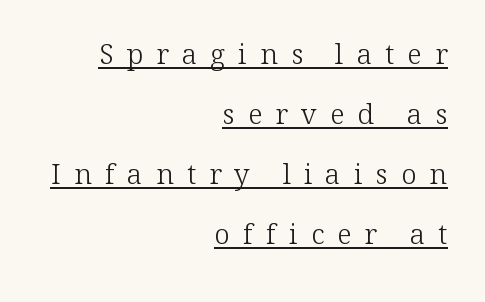
The image shows 28 px light serif type, upright; set right-aligned, loose line spacing (2.14x), unusually wide letter spacing (+0.47 em), underlined; low stroke contrast and a medium x-height.
